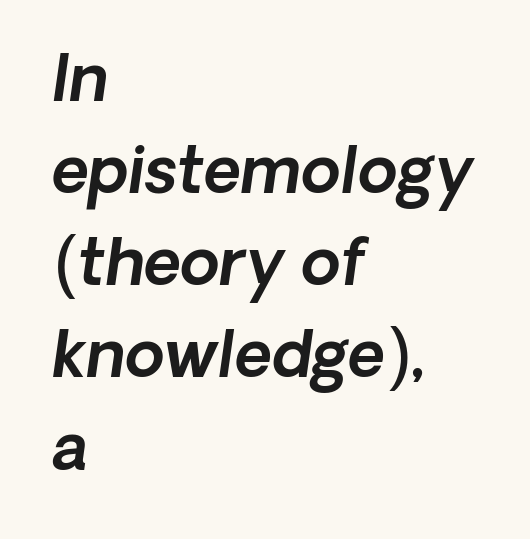
Think of a printed novel: that variable character pitch is what you see here. The passage shown is not underscored anywhere. No extra tracking has been applied to these lines. The face used here has a pronounced slope to its letters.
